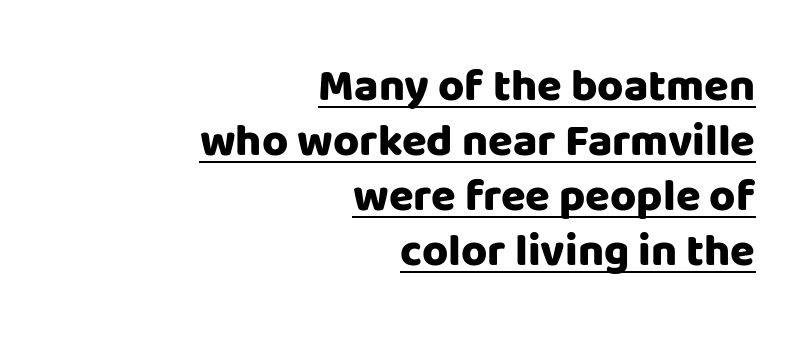
Q: Is the text bold? A: Yes.
Q: Is the text italic (slanted)? A: No, it is upright.
Q: Is the typeface a serif or a sans-serif typeface? A: Sans-serif.
Q: Is the text underlined? A: Yes.
Q: How is the paragraph aligned? A: Right-aligned.
Q: Is the spacing between letters normal or unusually wide? A: Normal.
Q: Width (condensed, normal, or wide)? A: Normal.
Q: Stroke contrast? A: Low.
Q: x-height? A: Large.
Q: Monospaced? A: No.
